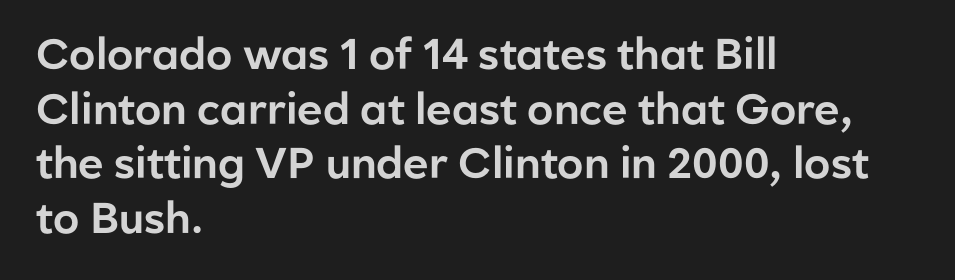
The passage shown is typed in a proportional face where columns would drift. This is roman type, the default non-slanted kind. Nothing unusual about the tracking: characters are spaced as the font intends. Regarding serifs, this sample does without them. Words float on clear page, feet unadorned. The lines in this sample share a left origin and differ only in where they stop.
